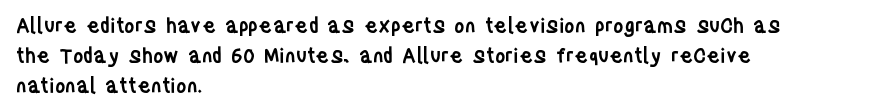
Q: Is the text bold? A: Semi-bold.
Q: Is the text italic (slanted)? A: No, it is upright.
Q: Is the text underlined? A: No.
Q: How is the paragraph aligned? A: Left-aligned.
Q: Is the spacing between letters normal or unusually wide? A: Normal.
Q: Is the spacing between lines tight, normal or loose? A: Normal.
